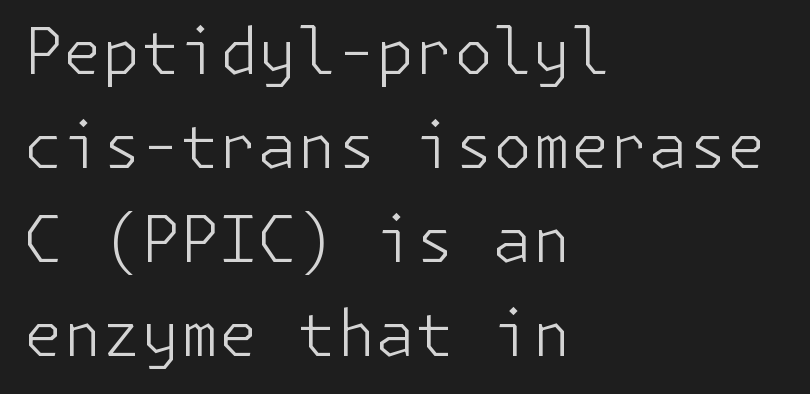
{"serif": "no", "italic": "no", "bold": "no", "weight": "light", "width": "normal", "stroke_contrast": "low", "x_height": "medium", "underline": "no", "align": "left", "line_spacing": "normal", "line_spacing_ratio": 1.49, "letter_spacing": "normal", "letter_spacing_em": 0.0, "glyph_px": 63}
